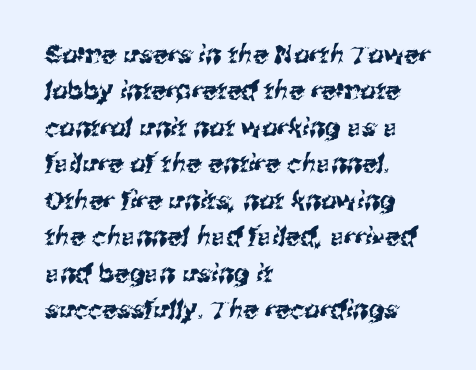
The image shows 25 px text type; set left-aligned, normal line spacing (1.46x), normal letter spacing, not underlined.
